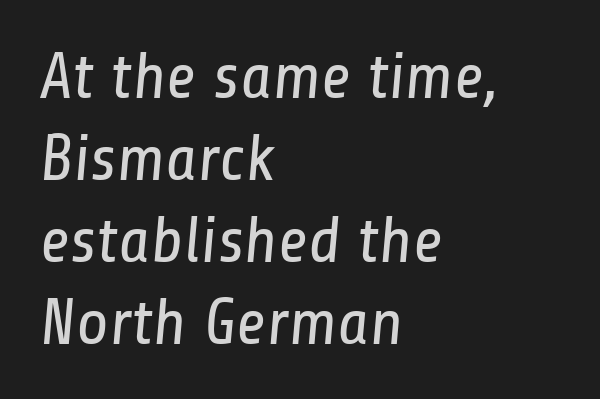
The image shows 66 px regular-weight, condensed sans-serif type; set left-aligned, line spacing 1.24x, normal letter spacing, not underlined; low stroke contrast and a medium x-height.
